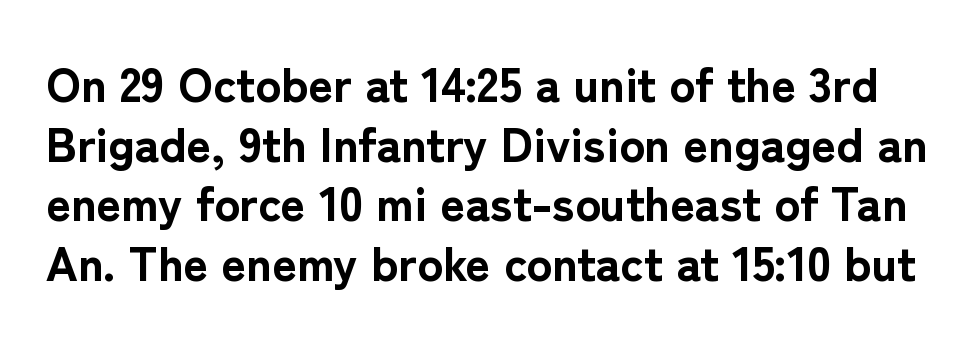
{"serif": "no", "italic": "no", "bold": "yes", "weight": "bold", "width": "normal", "stroke_contrast": "low", "x_height": "medium", "monospaced": "no", "underline": "no", "line_spacing_ratio": 1.24, "letter_spacing": "normal", "letter_spacing_em": 0.0, "glyph_px": 48}
